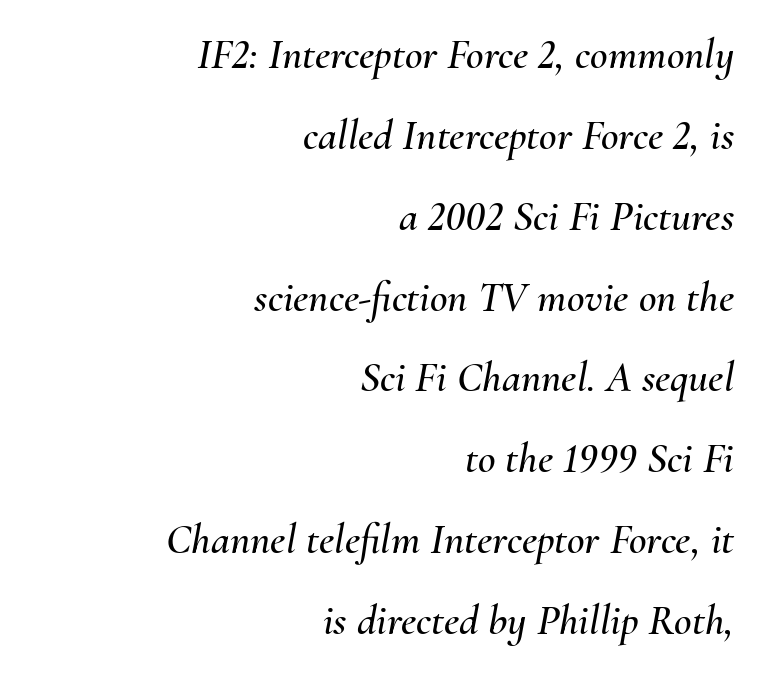
{"italic": "yes", "lean": "right", "slant_degrees": 10, "width": "normal", "stroke_contrast": "medium", "x_height": "small", "monospaced": "no", "underline": "no", "align": "right", "line_spacing_ratio": 1.88, "letter_spacing": "normal", "letter_spacing_em": 0.0, "glyph_px": 43}
